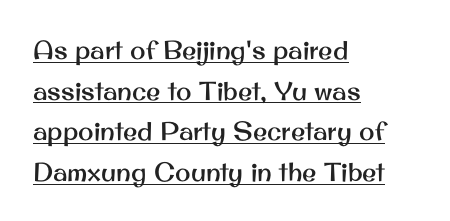
{"italic": "no", "underline": "yes", "align": "left", "line_spacing": "normal", "line_spacing_ratio": 1.56, "letter_spacing": "normal", "letter_spacing_em": 0.0, "glyph_px": 26}
